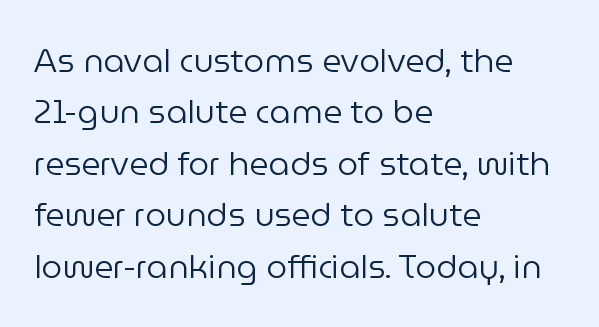
Q: Is the text bold? A: No.
Q: Is the text italic (slanted)? A: No, it is upright.
Q: Is the typeface a serif or a sans-serif typeface? A: Sans-serif.
Q: Is the text underlined? A: No.
Q: How is the paragraph aligned? A: Left-aligned.
Q: Is the spacing between letters normal or unusually wide? A: Normal.
Q: Is the spacing between lines tight, normal or loose? A: Normal.
Q: Width (condensed, normal, or wide)? A: Normal.
Q: Stroke contrast? A: Low.
Q: x-height? A: Medium.
Q: Monospaced? A: No.
